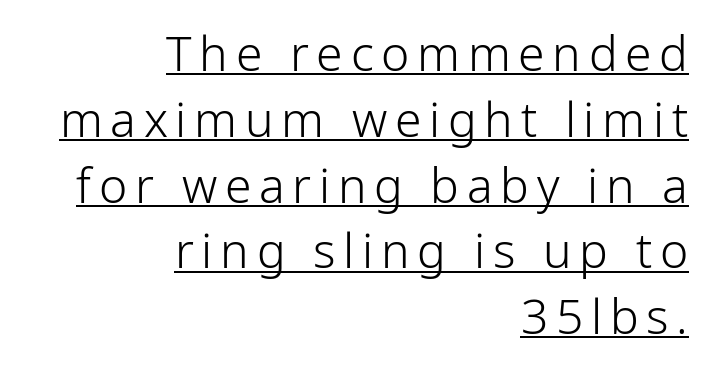
The image shows 48 px light sans-serif type, upright; set right-aligned, normal line spacing (1.37x), underlined; low stroke contrast and a medium x-height.
